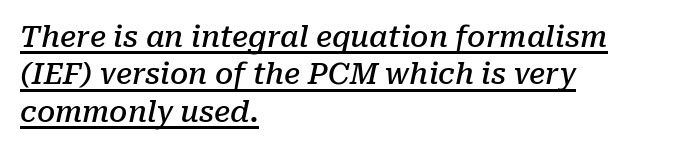
Q: Is the text bold? A: Semi-bold.
Q: Is the text italic (slanted)? A: Yes, it leans right by about 10 degrees.
Q: Is the typeface a serif or a sans-serif typeface? A: Serif.
Q: Is the text underlined? A: Yes.
Q: How is the paragraph aligned? A: Left-aligned.
Q: Is the spacing between letters normal or unusually wide? A: Normal.
Q: Is the spacing between lines tight, normal or loose? A: Normal.
Q: Width (condensed, normal, or wide)? A: Normal.
Q: Stroke contrast? A: Low.
Q: x-height? A: Medium.
Q: Monospaced? A: No.
